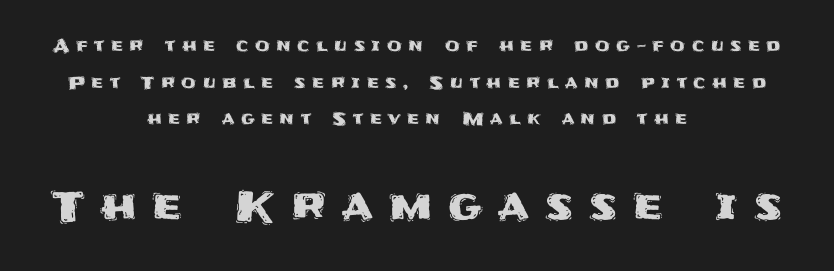
The face used here is rendered with a markedly widened letterfit. Every stem runs plumb, perpendicular to the baseline. The rendering uses a large line-height, opening up the rows. The passage shown is typeset with a sans-serif family. Does the bottom block carry the larger type? Yes, it does.
